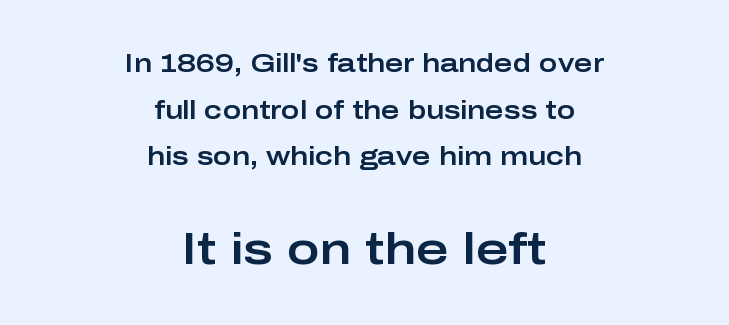
The image shows 44 px wide sans-serif type, upright; set centered, line spacing 1.87x, normal letter spacing, not underlined; the second (bottom) block is 1.76x larger; low stroke contrast and a medium x-height.
